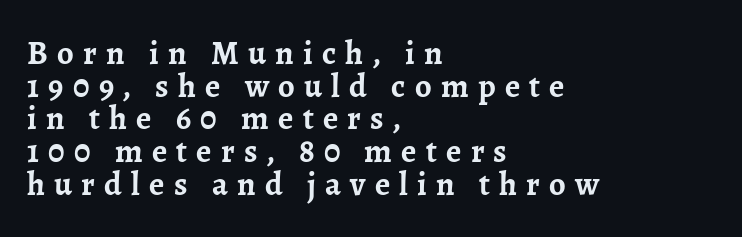
Q: Is the text bold? A: Yes.
Q: Is the text italic (slanted)? A: No, it is upright.
Q: Is the typeface a serif or a sans-serif typeface? A: Serif.
Q: Is the text underlined? A: No.
Q: How is the paragraph aligned? A: Left-aligned.
Q: Is the spacing between letters normal or unusually wide? A: Unusually wide.
Q: Is the spacing between lines tight, normal or loose? A: Tight.
Q: Width (condensed, normal, or wide)? A: Normal.
Q: Stroke contrast? A: Low.
Q: x-height? A: Medium.
Q: Monospaced? A: No.
